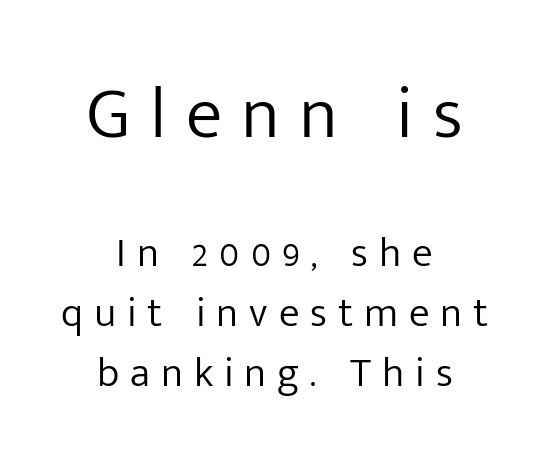
{"serif": "no", "italic": "no", "bold": "no", "weight": "light", "width": "normal", "stroke_contrast": "low", "x_height": "medium", "monospaced": "no", "underline": "no", "align": "center", "line_spacing": "normal", "line_spacing_ratio": 1.43, "letter_spacing": "wide", "letter_spacing_em": 0.26, "larger_block": "first", "size_ratio": 1.76, "glyph_px": 74}
